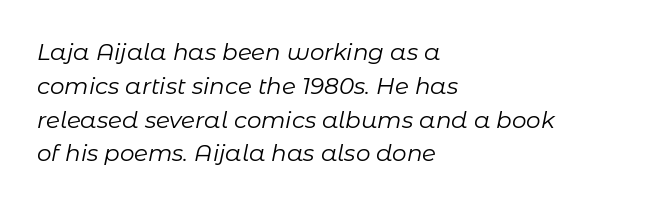
The image shows 23 px text type, italic (leaning right); set left-aligned, normal line spacing (1.47x), normal letter spacing, not underlined.
